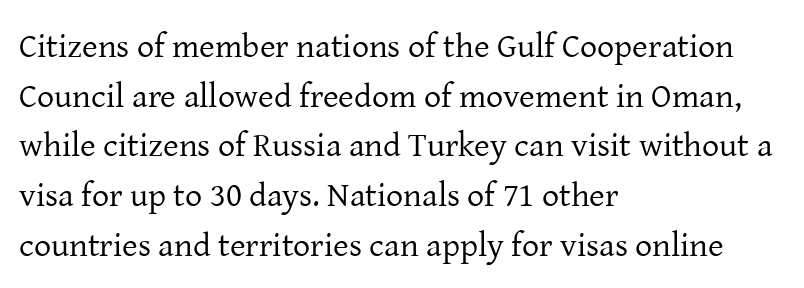
The image shows 34 px regular-weight serif type, upright; set left-aligned, normal line spacing (1.46x), normal letter spacing, not underlined; low stroke contrast and a medium x-height.
